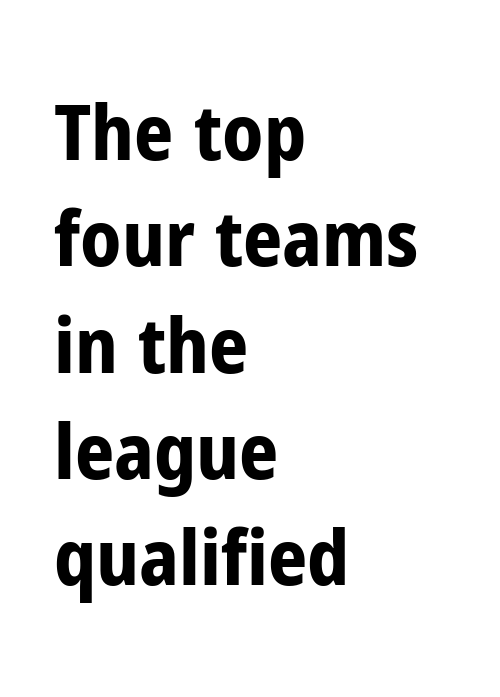
The image shows 77 px bold, condensed sans-serif type, upright; set left-aligned, normal line spacing (1.38x), normal letter spacing, not underlined; low stroke contrast and a medium x-height.
